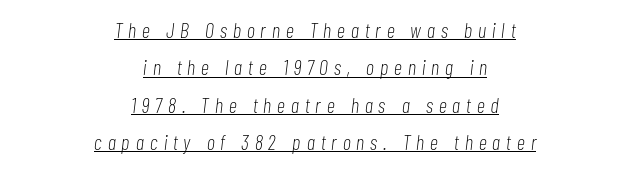
Q: Is the text bold? A: No.
Q: Is the text italic (slanted)? A: Yes, it leans right by about 7 degrees.
Q: Is the text underlined? A: Yes.
Q: How is the paragraph aligned? A: Centered.
Q: Is the spacing between letters normal or unusually wide? A: Unusually wide.
